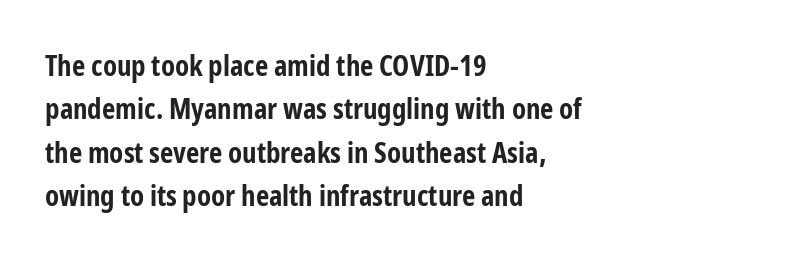
{"serif": "no", "italic": "no", "bold": "yes", "weight": "bold", "width": "condensed", "stroke_contrast": "low", "x_height": "medium", "monospaced": "no", "underline": "no", "align": "left", "line_spacing": "normal", "line_spacing_ratio": 1.5, "letter_spacing": "normal", "letter_spacing_em": 0.0, "glyph_px": 29}
